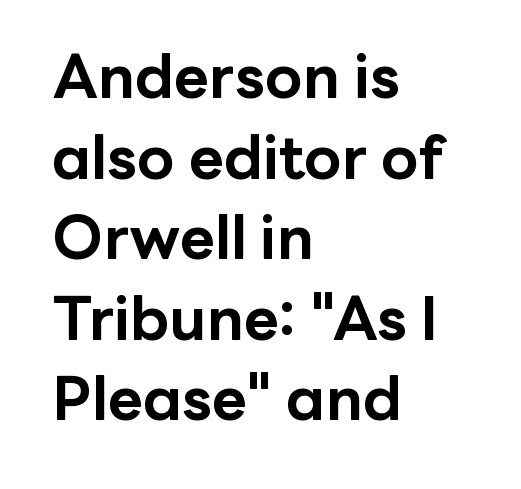
Quick note: underline off. On the weight axis this lands at bold, roughly 700. Students, note that the glyphs here touch the page at normal intervals. Casual observation: everything's shoved over to the left. Baseline-to-baseline distance is the conventional proportion of letter height. You can tell from the bare stems that sans-serif type was used.
